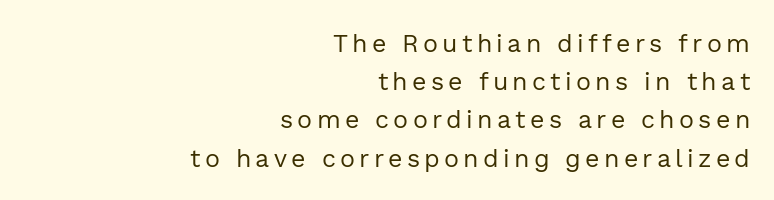
{"italic": "no", "bold": "no", "underline": "no", "align": "right", "line_spacing": "normal", "line_spacing_ratio": 1.53, "glyph_px": 25}
